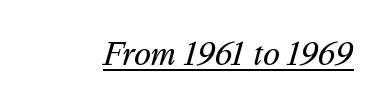
{"serif": "no", "bold": "no", "weight": "regular", "width": "normal", "stroke_contrast": "medium", "x_height": "medium", "monospaced": "no", "underline": "yes", "letter_spacing": "normal", "letter_spacing_em": 0.0, "glyph_px": 34}
